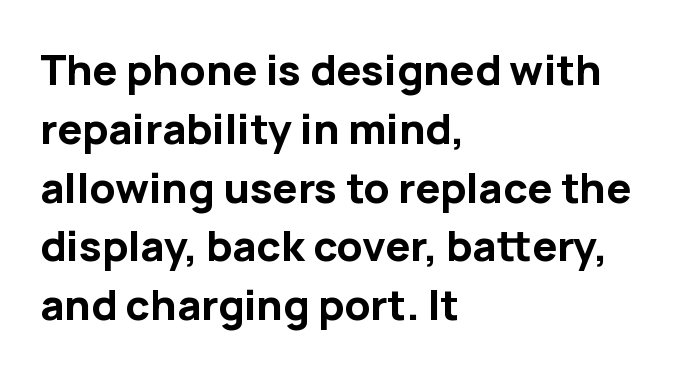
{"serif": "no", "italic": "no", "bold": "yes", "weight": "bold", "width": "normal", "stroke_contrast": "low", "x_height": "medium", "monospaced": "no", "underline": "no", "align": "left", "line_spacing": "normal", "line_spacing_ratio": 1.4, "letter_spacing": "normal", "letter_spacing_em": 0.0, "glyph_px": 42}
